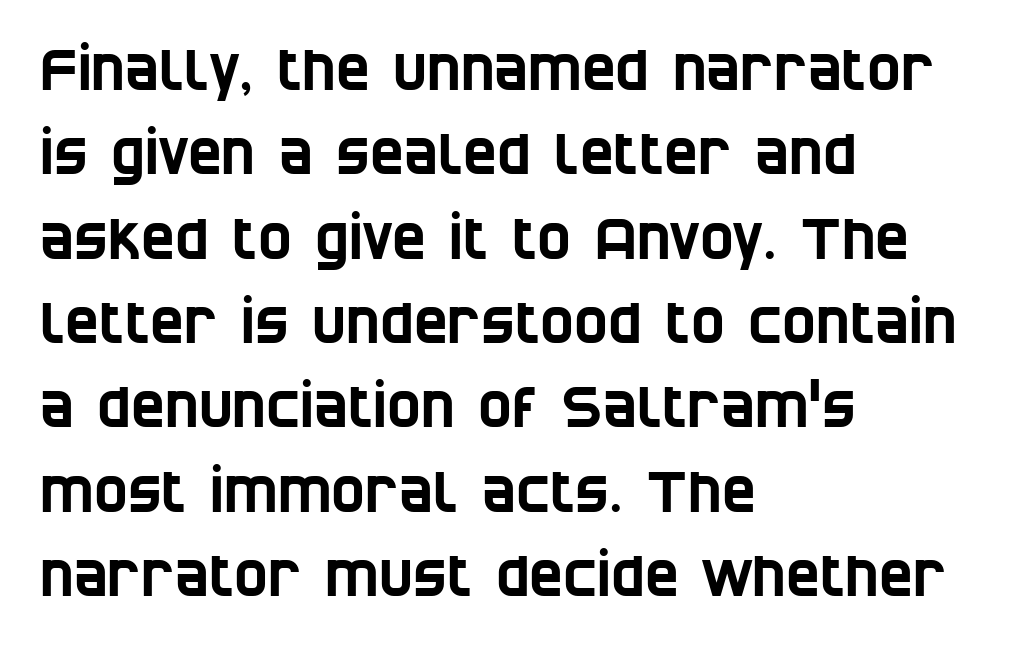
The block of text has a typical density, with ordinary space between rows. The lines are quadded left. Proportional: the letters do not fall into vertical columns. To sum up the face: it is a sans, with no serifs. Tracking value appears to be zero — textbook default spacing. Underline: absent.
